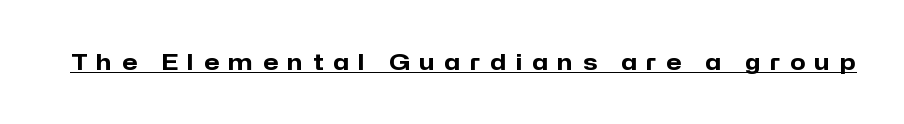
Vertical strokes here are truly vertical. Look at the stroke-to-counter ratio: heavy, a bold. Letter spacing: wide. Check the space under the baseline: a stroke is drawn there.
